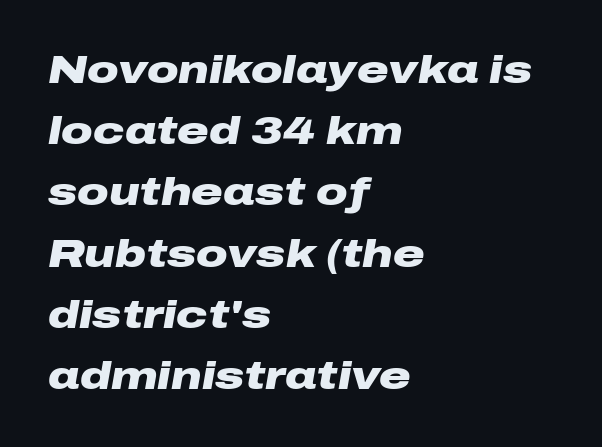
The image shows 39 px heavy, wide type, italic (leaning right); set left-aligned, normal line spacing (1.57x), normal letter spacing, not underlined; low stroke contrast and a medium x-height.
